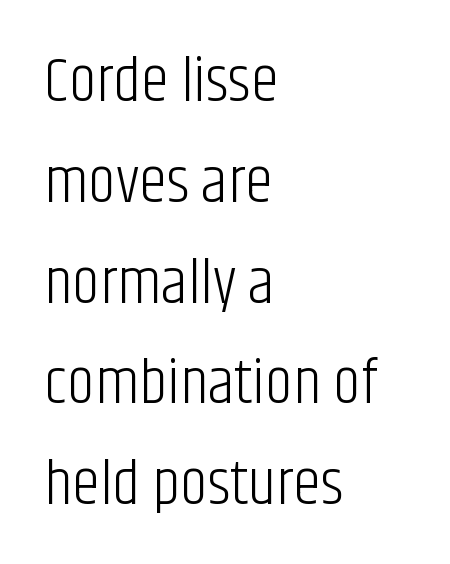
Any mark beneath the type? The region is blank. This sample uses plain, unmodified letter spacing. Honestly, the row spacing looks completely unremarkable. Varying glyph widths throughout — classic text-font behaviour.
